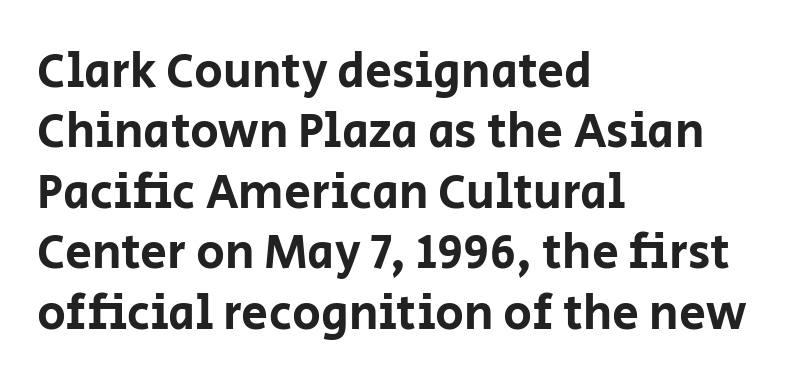
The lines sit at an ordinary, default distance from one another. Character widths vary here, with narrow letters taking less room than wide ones. The face used here is rendered with its standard letterfit. The type sits square on the baseline with zero lean. Visually the block forms a straight wall on the left and a jagged coastline on the right. Glance below the letters and you will spot only blank space.
